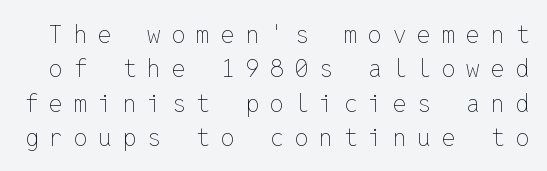
Q: Is the text bold? A: No.
Q: Is the text italic (slanted)? A: No, it is upright.
Q: Is the text underlined? A: No.
Q: Is the spacing between letters normal or unusually wide? A: Unusually wide.
Q: Is the spacing between lines tight, normal or loose? A: Normal.
